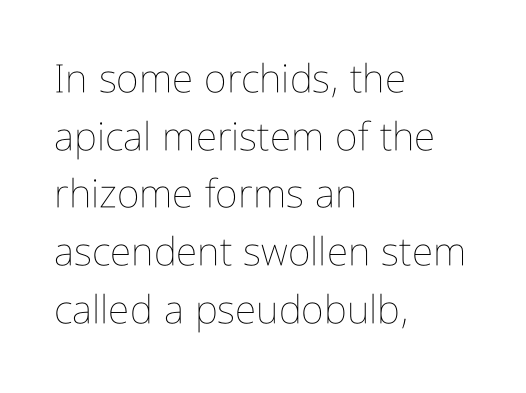
{"italic": "no", "bold": "no", "weight": "thin", "width": "condensed", "stroke_contrast": "low", "x_height": "medium", "monospaced": "no", "underline": "no", "align": "left", "line_spacing": "normal", "line_spacing_ratio": 1.48, "letter_spacing": "normal", "letter_spacing_em": 0.0, "glyph_px": 39}
